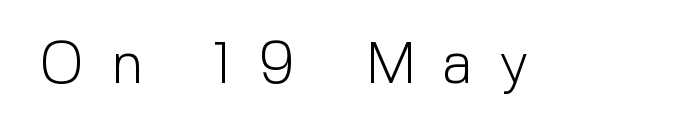
The image shows 58 px light sans-serif type, upright; set unusually wide letter spacing (+0.45 em), not underlined; a medium x-height.
